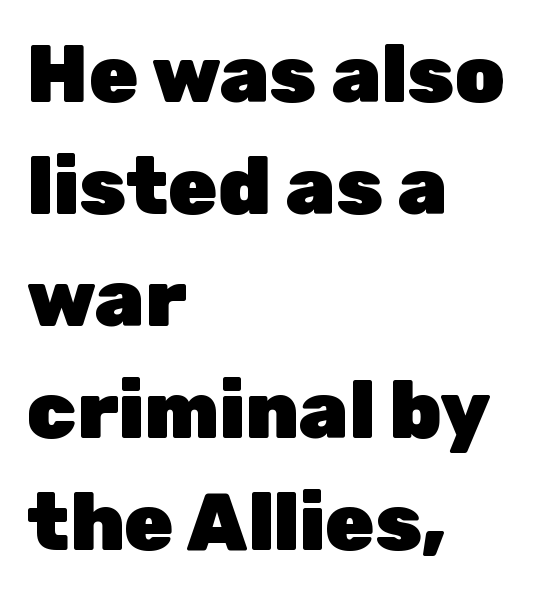
Descenders hang freely into open space. This sample uses an upright cut, with every glyph sitting square on the baseline. The passage shown is typed in a proportional face where columns would drift. Words appear dense and cohesive because spacing is normal. The strokes are fattened all the way to bold.
